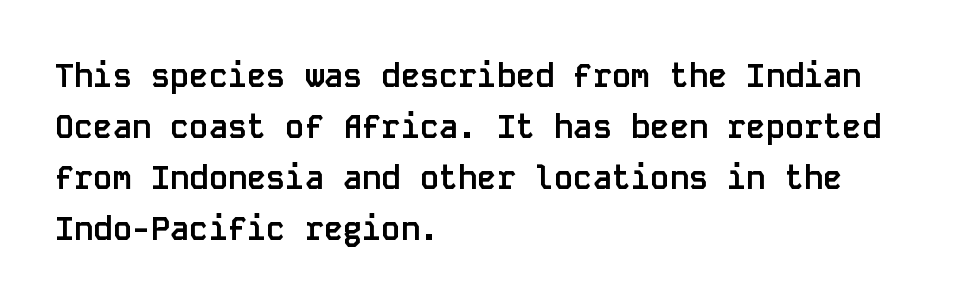
Check under the words: just untouched page. Think of a typewriter: that constant character pitch is what you see here. Style check: upright. The type is set solid horizontally, with unmodified tracking. The glyphs in this specimen are sans serif.
